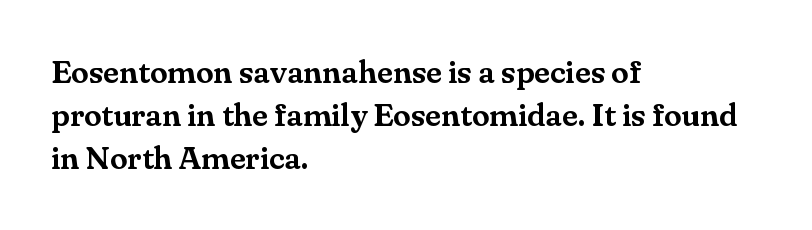
{"serif": "yes", "italic": "no", "width": "normal", "stroke_contrast": "medium", "x_height": "small", "monospaced": "no", "underline": "no", "align": "left", "line_spacing": "normal", "line_spacing_ratio": 1.35, "letter_spacing": "normal", "letter_spacing_em": 0.0, "glyph_px": 32}
